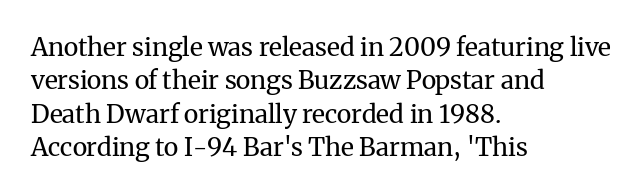
Notice how the stems are strictly vertical — no italics here. Clear beneath every line of the passage. Compared with typical paragraphs, the rows here are spaced about the same. The letters look calm and open, with moderate or lighter stems. Spacing between characters is what you'd get straight out of the box.
